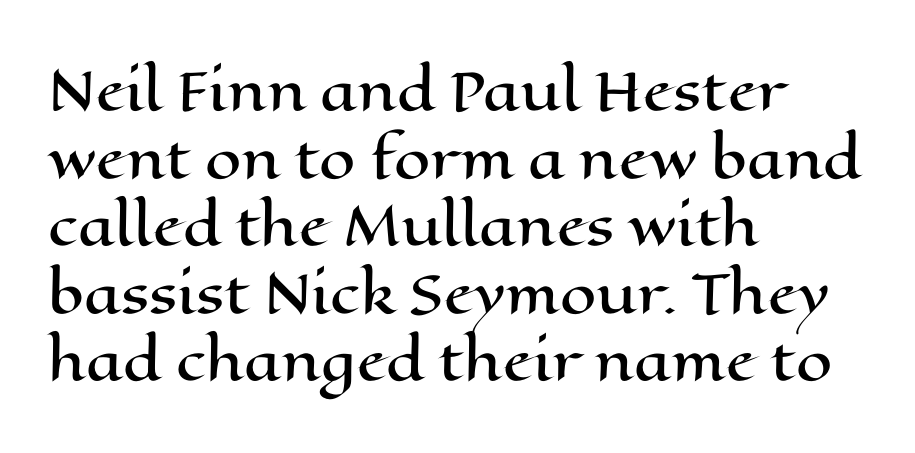
The image shows 52 px wide type, upright; set left-aligned, normal line spacing (1.3x), normal letter spacing, not underlined; high stroke contrast and a medium x-height.
